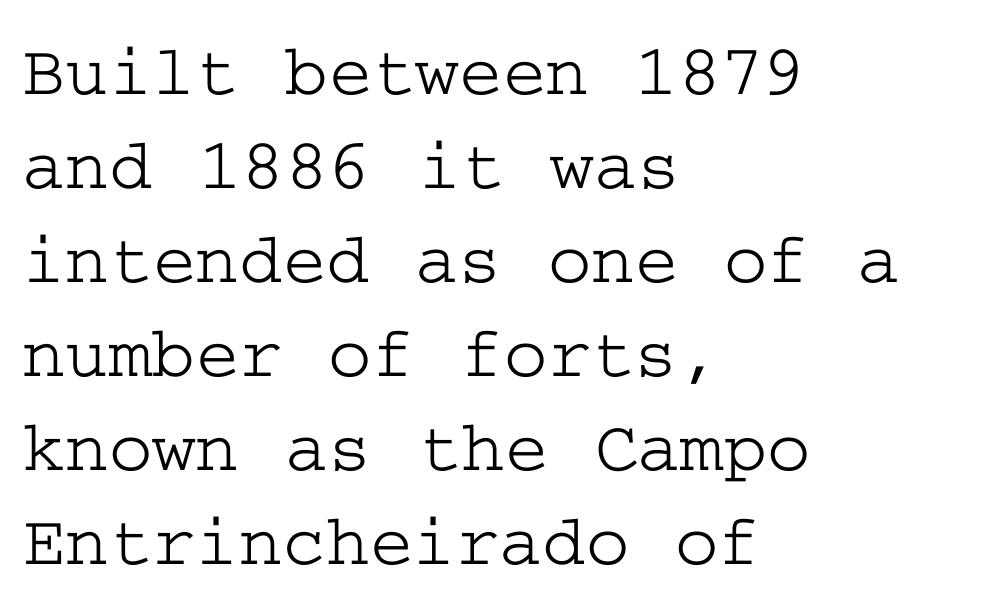
Is there much room between lines? A standard amount, neither cramped nor airy. Type without underlining. Leftover space on each line is placed entirely after the last word. Tracking value appears to be zero — textbook default spacing.
